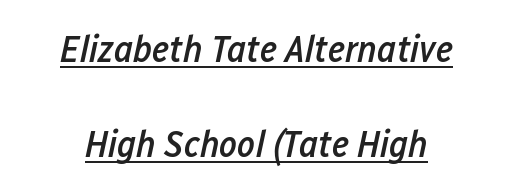
{"italic": "yes", "lean": "right", "slant_degrees": 12, "bold": "semi", "weight": "semibold", "width": "condensed", "stroke_contrast": "low", "x_height": "medium", "monospaced": "no", "underline": "yes", "line_spacing": "loose", "line_spacing_ratio": 2.49, "letter_spacing": "normal", "letter_spacing_em": 0.0, "glyph_px": 38}
